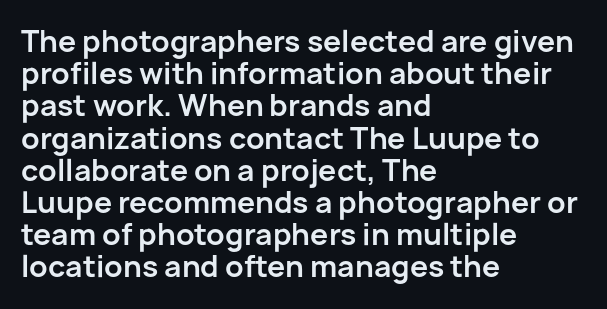
{"serif": "no", "italic": "no", "bold": "yes", "weight": "bold", "width": "normal", "stroke_contrast": "low", "x_height": "medium", "monospaced": "no", "underline": "no", "align": "left", "line_spacing": "tight", "line_spacing_ratio": 1.11, "letter_spacing": "normal", "letter_spacing_em": 0.0, "glyph_px": 29}
